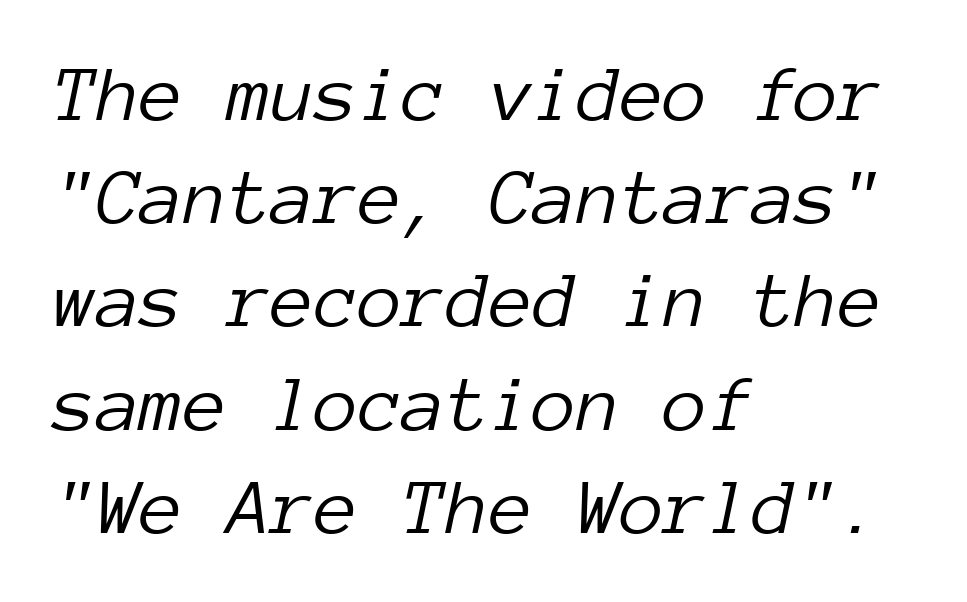
Is the block centered? No — it sits flush against the left margin. Horizontal bands of white between lines are of average thickness. The letters march in equal steps, a hallmark of fixed-pitch type. Short note: letters normally spaced.
